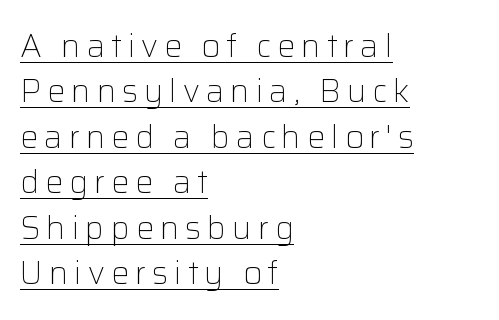
The image shows 32 px light sans-serif type, upright; set left-aligned, normal line spacing (1.42x), underlined; low stroke contrast and a medium x-height.
